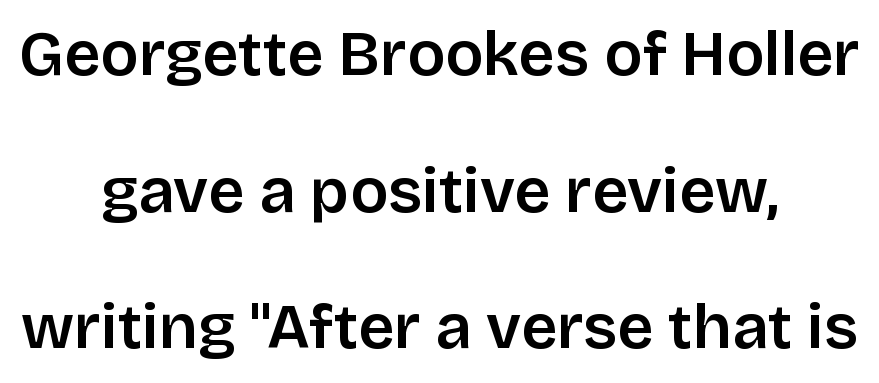
Q: Is the text bold? A: Semi-bold.
Q: Is the text italic (slanted)? A: No, it is upright.
Q: Is the typeface a serif or a sans-serif typeface? A: Sans-serif.
Q: Is the text underlined? A: No.
Q: How is the paragraph aligned? A: Centered.
Q: Is the spacing between letters normal or unusually wide? A: Normal.
Q: Is the spacing between lines tight, normal or loose? A: Loose.
Q: Width (condensed, normal, or wide)? A: Normal.
Q: Stroke contrast? A: Low.
Q: x-height? A: Large.
Q: Monospaced? A: No.
